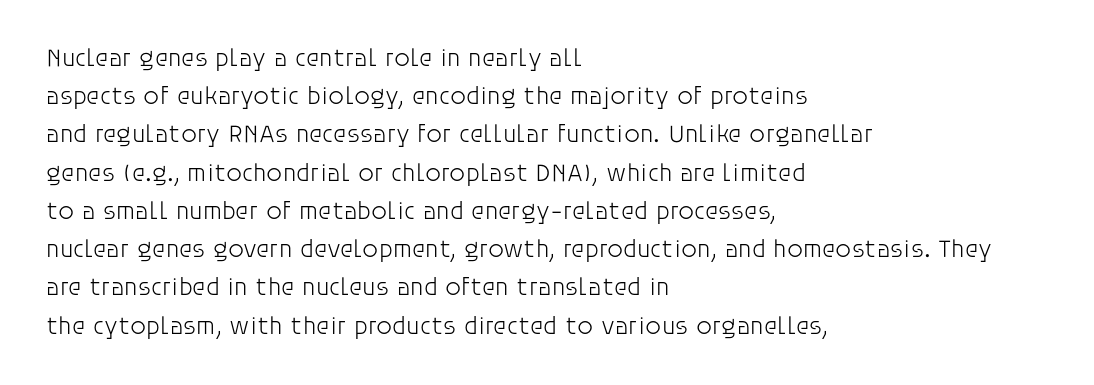
{"italic": "no", "bold": "no", "underline": "no", "align": "left", "line_spacing": "normal", "line_spacing_ratio": 1.53, "letter_spacing": "normal", "letter_spacing_em": 0.0, "glyph_px": 25}
